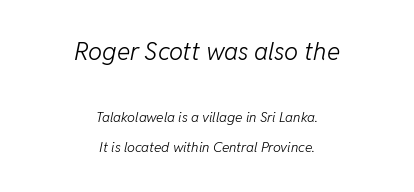
Q: Is the text bold? A: No.
Q: Is the text italic (slanted)? A: Yes, it leans right by about 11 degrees.
Q: Is the text underlined? A: No.
Q: How is the paragraph aligned? A: Centered.
Q: Is the spacing between letters normal or unusually wide? A: Normal.
Q: Is the spacing between lines tight, normal or loose? A: Loose.
Q: Which block of text is set in a larger size, the first (top) or the second (bottom)? A: The first (top) one.
